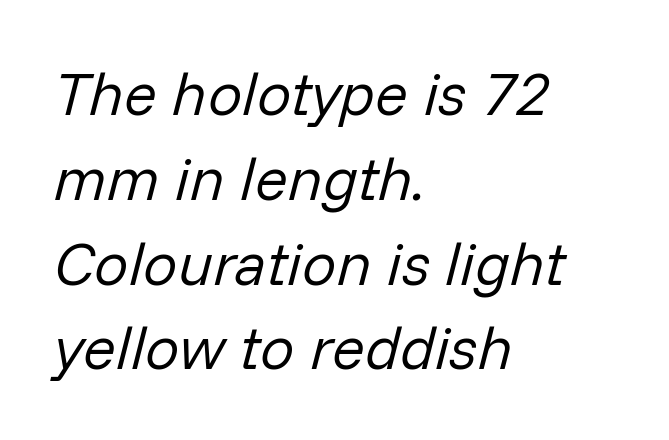
Q: Is the text bold? A: No.
Q: Is the text italic (slanted)? A: Yes, it leans right by about 14 degrees.
Q: Is the text underlined? A: No.
Q: How is the paragraph aligned? A: Left-aligned.
Q: Is the spacing between letters normal or unusually wide? A: Normal.
Q: Is the spacing between lines tight, normal or loose? A: Normal.
Q: Width (condensed, normal, or wide)? A: Normal.
Q: Stroke contrast? A: Low.
Q: x-height? A: Medium.
Q: Monospaced? A: No.
